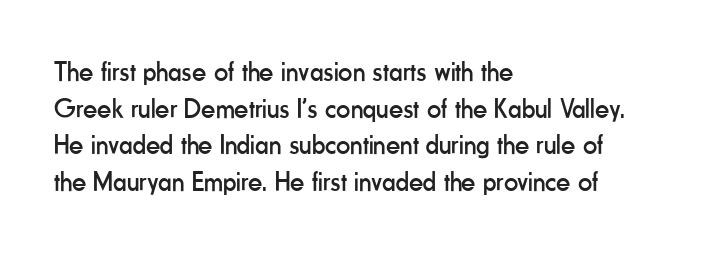
The rendering shows plain stroke endings on the letterforms — a sans-serif design. This sample has the flowing, uneven cadence of proportional lettering. Line starts are locked; line ends wander. This is the regular roman posture of the typeface. The specimen omits any rule beneath the text block's lines.
